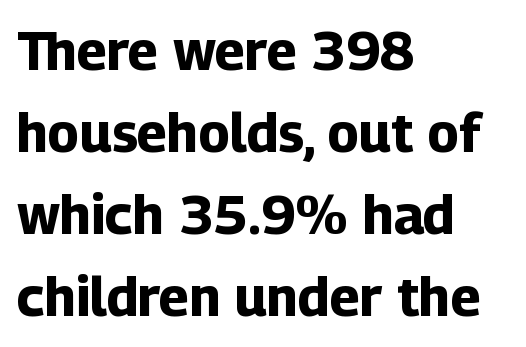
The image shows 54 px bold sans-serif type, upright; set left-aligned, normal line spacing (1.52x), normal letter spacing, not underlined; low stroke contrast and a medium x-height.
